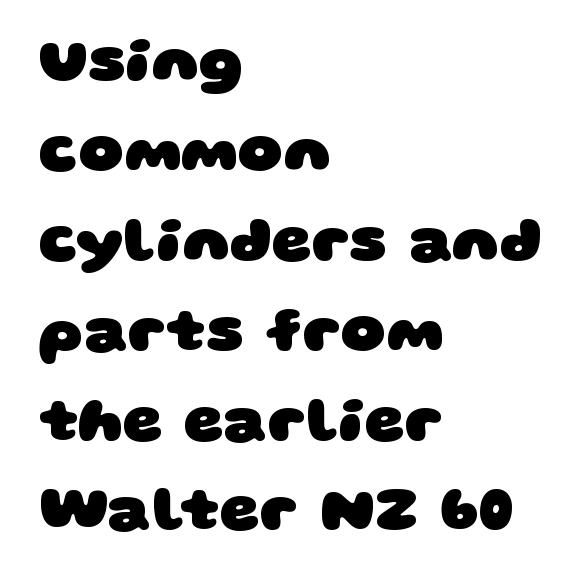
Whoever set this chose a conventional vertical rhythm. Horizontally, the lines are justified to the leading edge only. This sample uses a sans-serif face. Tracking value appears to be zero — textbook default spacing. The passage shown is typed in a proportional face where columns would drift.
